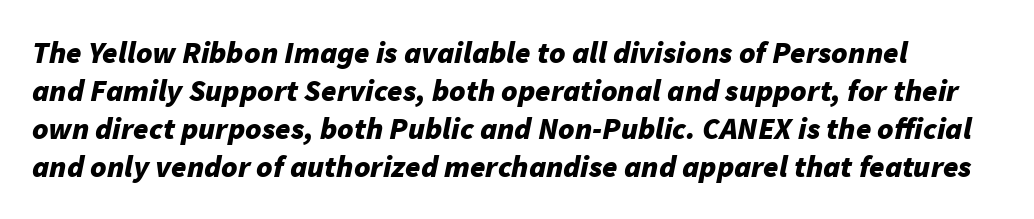
Q: Is the text bold? A: Yes.
Q: Is the text italic (slanted)? A: Yes, it leans right by about 11 degrees.
Q: Is the text underlined? A: No.
Q: Is the spacing between letters normal or unusually wide? A: Normal.
Q: Width (condensed, normal, or wide)? A: Normal.
Q: Stroke contrast? A: Low.
Q: x-height? A: Medium.
Q: Monospaced? A: No.
